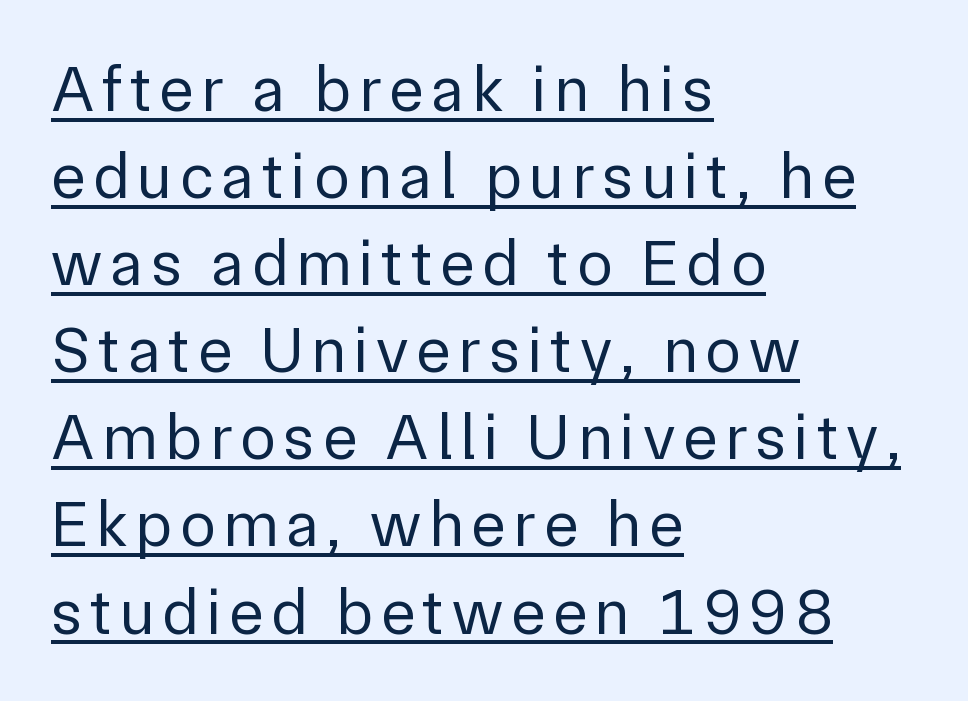
Looks like someone drew a line under every word here. Notice how the stems are strictly vertical — no italics here. The font is comparable to plain body text, perhaps lighter. One glance says typical: line gaps are just what's usual. Serif or sans? Sans — the stroke terminals are bare. The lines in this sample share a left origin and differ only in where they stop.
